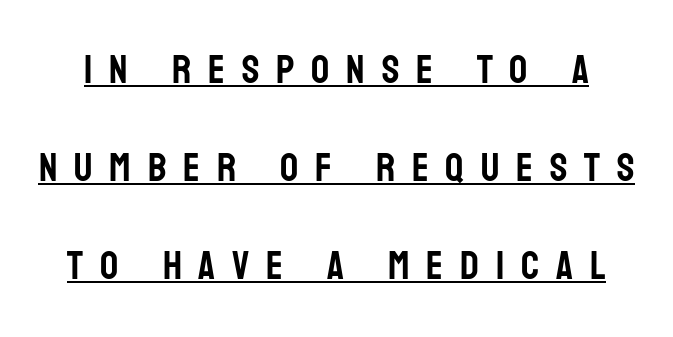
Glyph-to-glyph distance is far greater than everyday printed text. The block of text is sparse from top to bottom, with ample space between rows. Each letter's strokes conclude bluntly, with no projecting serifs. Each line of the rendering has a horizontal stroke beneath the glyphs. The font's upright variant was chosen for this text. This sample has the flowing, uneven cadence of proportional lettering.
